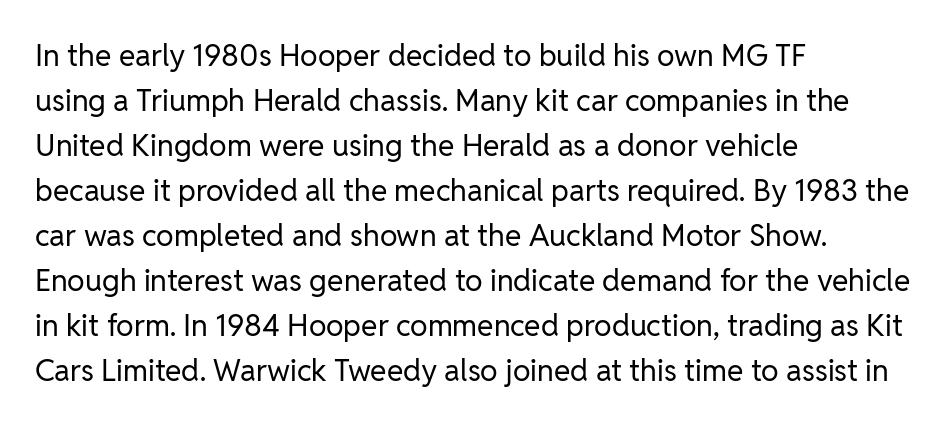
{"serif": "no", "italic": "no", "bold": "no", "weight": "regular", "width": "normal", "stroke_contrast": "low", "x_height": "medium", "monospaced": "no", "underline": "no", "align": "left", "line_spacing": "normal", "line_spacing_ratio": 1.5, "letter_spacing": "normal", "letter_spacing_em": 0.0, "glyph_px": 30}
